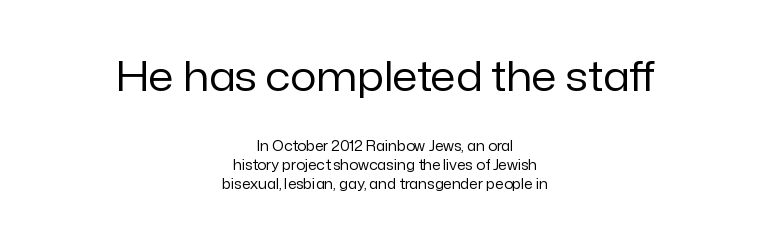
The image shows 41 px regular-weight sans-serif type, upright; set centered, normal line spacing (1.37x), normal letter spacing, not underlined; the first (top) block is 2.93x larger; low stroke contrast and a medium x-height.
